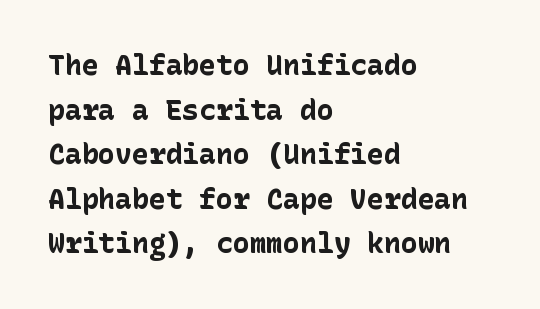
{"serif": "no", "italic": "no", "bold": "yes", "weight": "bold", "width": "normal", "stroke_contrast": "low", "x_height": "medium", "underline": "no", "align": "left", "line_spacing": "normal", "line_spacing_ratio": 1.59, "letter_spacing": "normal", "letter_spacing_em": 0.0, "glyph_px": 28}
